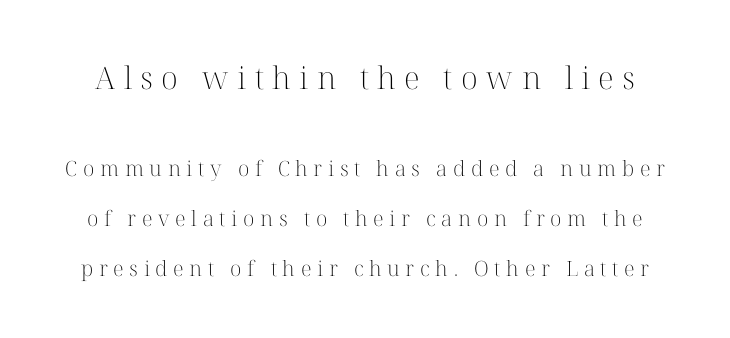
Character size in the leading block exceeds that of the trailing block. Letter spacing: wide. These lines are composed in type with serifs. The letters advance in unequal steps, a hallmark of proportional type. The space directly below the letters is spotless. A typesetter would mark this as roman, not italic.
